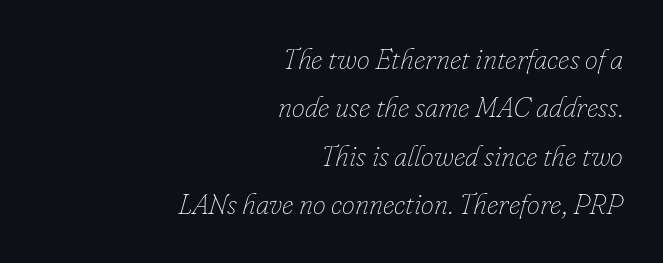
The image shows 29 px thin type, italic (leaning right); set right-aligned, normal line spacing (1.67x), normal letter spacing, not underlined; low stroke contrast and a small x-height.
